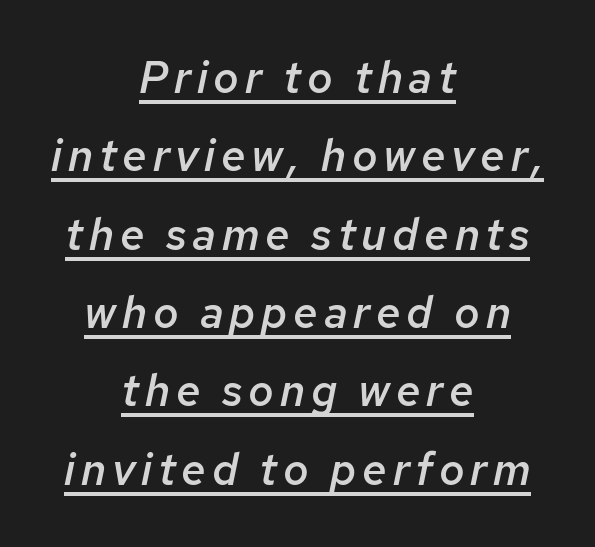
{"italic": "yes", "lean": "right", "slant_degrees": 12, "bold": "semi", "weight": "semibold", "width": "normal", "stroke_contrast": "low", "x_height": "medium", "monospaced": "no", "underline": "yes", "align": "center", "line_spacing_ratio": 1.78, "glyph_px": 44}
